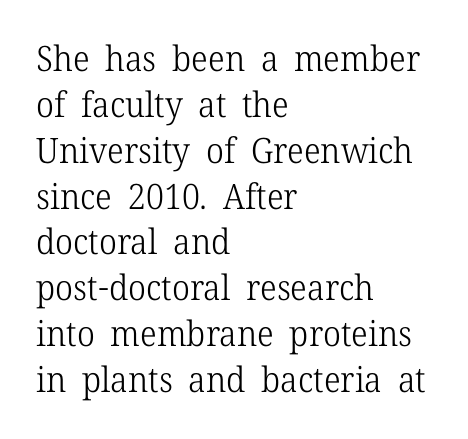
Q: Is the text bold? A: No.
Q: Is the text italic (slanted)? A: No, it is upright.
Q: Is the typeface a serif or a sans-serif typeface? A: Serif.
Q: Is the text underlined? A: No.
Q: How is the paragraph aligned? A: Left-aligned.
Q: Is the spacing between letters normal or unusually wide? A: Normal.
Q: Is the spacing between lines tight, normal or loose? A: Normal.
Q: Width (condensed, normal, or wide)? A: Normal.
Q: Stroke contrast? A: Low.
Q: x-height? A: Medium.
Q: Monospaced? A: No.
